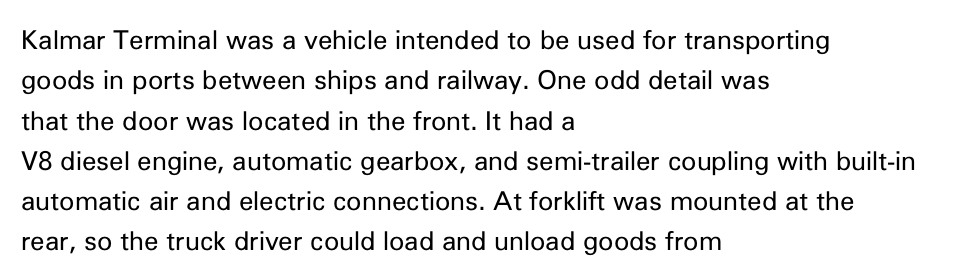
Q: Is the text bold? A: No.
Q: Is the text italic (slanted)? A: No, it is upright.
Q: Is the text underlined? A: No.
Q: How is the paragraph aligned? A: Left-aligned.
Q: Is the spacing between letters normal or unusually wide? A: Normal.
Q: Is the spacing between lines tight, normal or loose? A: Normal.
